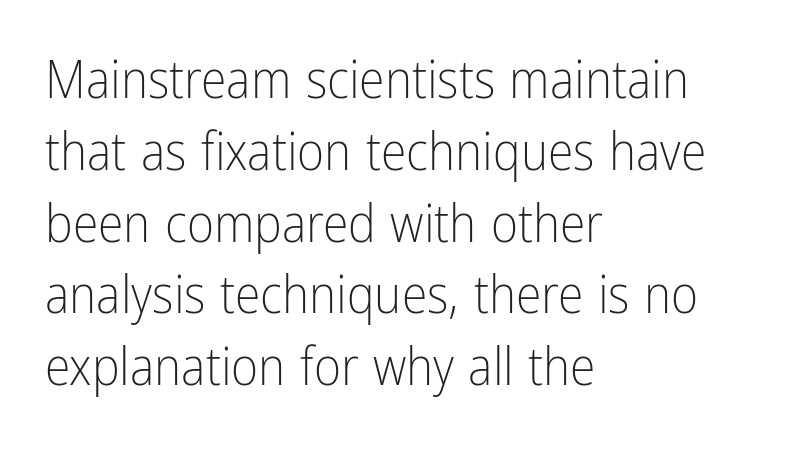
{"serif": "no", "italic": "no", "bold": "no", "weight": "light", "width": "condensed", "stroke_contrast": "low", "x_height": "medium", "monospaced": "no", "underline": "no", "align": "left", "line_spacing": "normal", "line_spacing_ratio": 1.38, "letter_spacing": "normal", "letter_spacing_em": 0.0, "glyph_px": 52}
